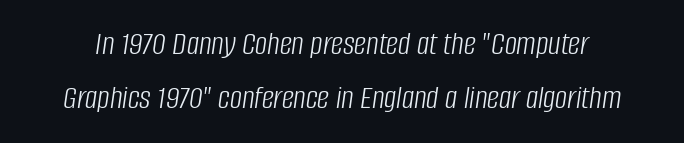
{"italic": "yes", "lean": "right", "slant_degrees": 8, "bold": "no", "weight": "light", "width": "condensed", "stroke_contrast": "low", "x_height": "large", "monospaced": "no", "underline": "no", "line_spacing": "normal", "line_spacing_ratio": 1.59, "letter_spacing": "normal", "letter_spacing_em": 0.0, "glyph_px": 34}
